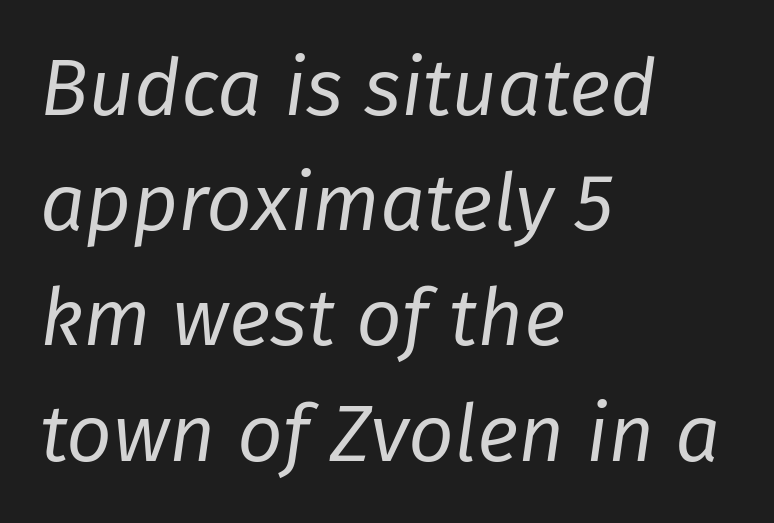
The image shows 80 px regular-weight type, italic (leaning right); set left-aligned, normal line spacing (1.44x), normal letter spacing, not underlined; low stroke contrast and a medium x-height.
